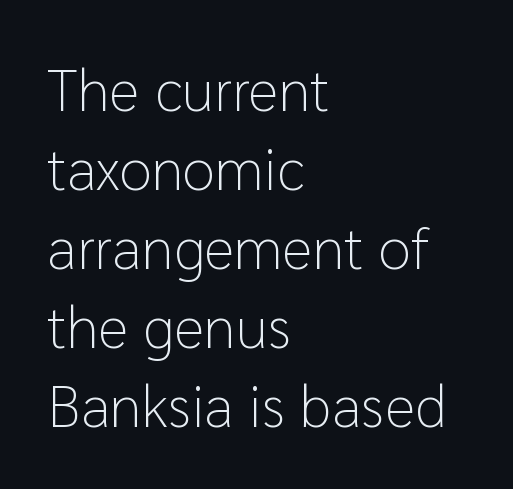
{"serif": "no", "italic": "no", "bold": "no", "weight": "light", "width": "normal", "stroke_contrast": "low", "x_height": "medium", "monospaced": "no", "underline": "no", "align": "left", "line_spacing": "normal", "line_spacing_ratio": 1.34, "letter_spacing": "normal", "letter_spacing_em": 0.0, "glyph_px": 59}
